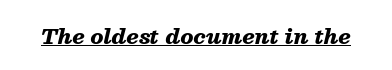
The image shows 21 px bold type, italic (leaning right); set normal letter spacing, underlined.
